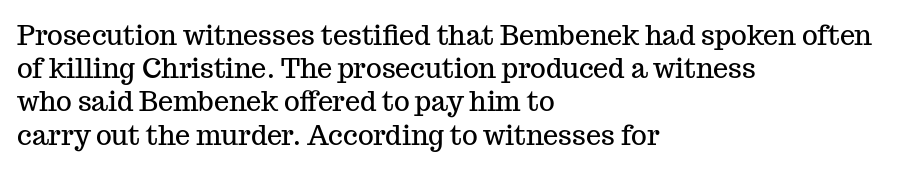
Q: Is the text italic (slanted)? A: No, it is upright.
Q: Is the text underlined? A: No.
Q: How is the paragraph aligned? A: Left-aligned.
Q: Is the spacing between letters normal or unusually wide? A: Normal.
